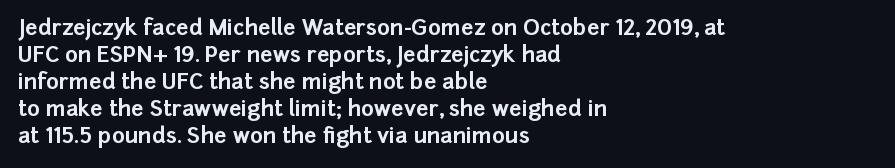
The image shows 22 px bold type, upright; set left-aligned, line spacing 1.23x, normal letter spacing, not underlined.
